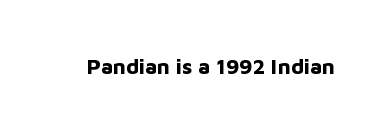
The image shows 21 px bold type, upright; set normal letter spacing, not underlined.
